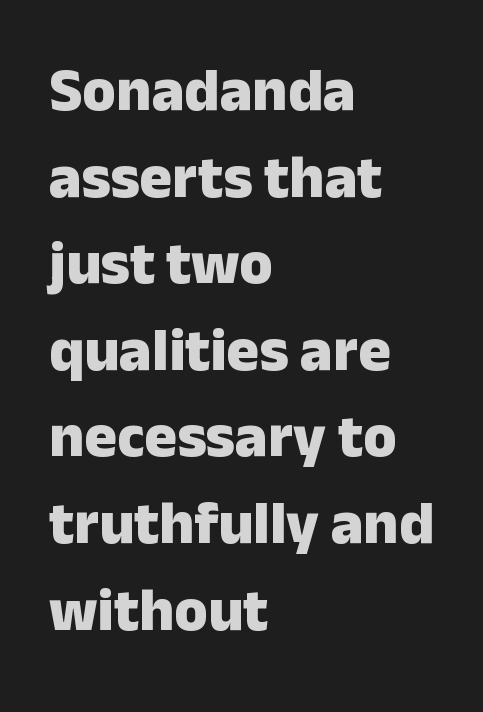
Q: Is the text bold? A: Yes.
Q: Is the text italic (slanted)? A: No, it is upright.
Q: Is the typeface a serif or a sans-serif typeface? A: Sans-serif.
Q: Is the text underlined? A: No.
Q: How is the paragraph aligned? A: Left-aligned.
Q: Is the spacing between letters normal or unusually wide? A: Normal.
Q: Is the spacing between lines tight, normal or loose? A: Normal.
Q: Width (condensed, normal, or wide)? A: Normal.
Q: Stroke contrast? A: Low.
Q: x-height? A: Medium.
Q: Monospaced? A: No.
